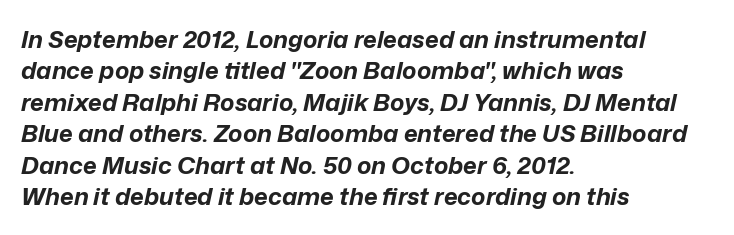
Q: Is the text bold? A: Yes.
Q: Is the text italic (slanted)? A: Yes, it leans right by about 12 degrees.
Q: Is the text underlined? A: No.
Q: How is the paragraph aligned? A: Left-aligned.
Q: Is the spacing between letters normal or unusually wide? A: Normal.
Q: Is the spacing between lines tight, normal or loose? A: Normal.
